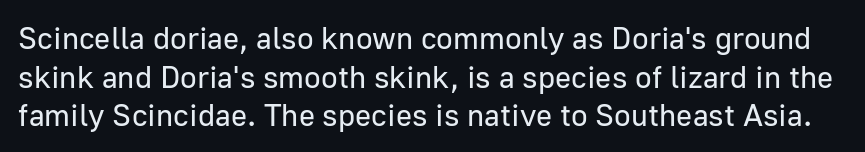
The image shows 31 px regular-weight sans-serif type, upright; set normal line spacing (1.25x), normal letter spacing, not underlined; low stroke contrast and a medium x-height.
